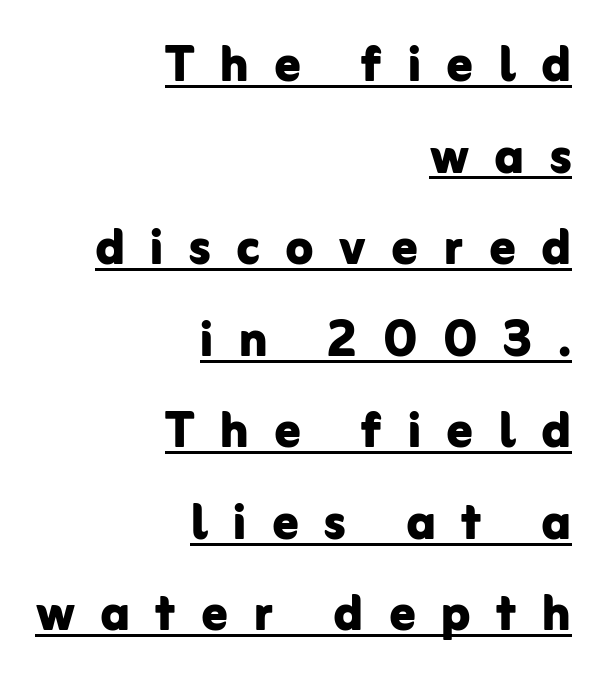
The rendered words wear a rule along their underside. Observe the absence of serifs on each vertical stroke in this sample. The typesetting leans heavy: a genuine bold. Think of a printed novel: that variable character pitch is what you see here. The horizontal fit of the characters is loose and conspicuously gappy.
